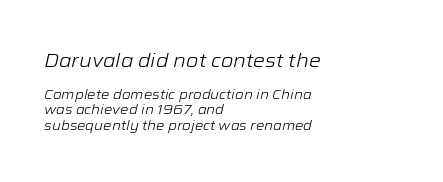
{"italic": "yes", "lean": "right", "slant_degrees": 12, "bold": "no", "underline": "no", "align": "left", "line_spacing": "tight", "line_spacing_ratio": 1.13, "letter_spacing": "normal", "letter_spacing_em": 0.0, "larger_block": "first", "size_ratio": 1.43, "glyph_px": 20}
